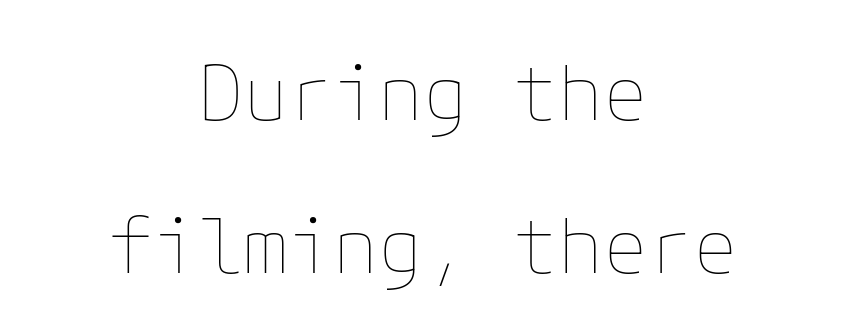
Short note: letters normally spaced. Descender tails drop into unmarked territory. When letters stand straight like this, we call the style roman or upright. A light-to-regular cut is what we see here.
